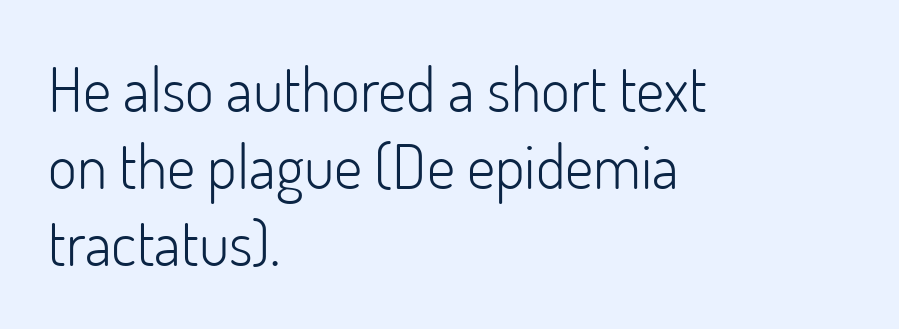
{"serif": "no", "italic": "no", "bold": "no", "weight": "light", "width": "normal", "stroke_contrast": "low", "x_height": "small", "monospaced": "no", "underline": "no", "align": "left", "line_spacing_ratio": 1.24, "letter_spacing": "normal", "letter_spacing_em": 0.0, "glyph_px": 62}
